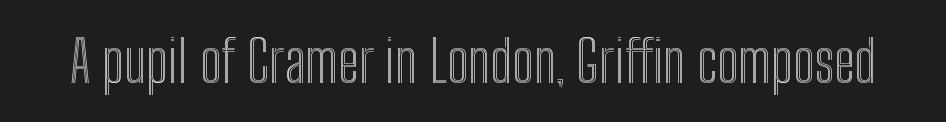
Posture: straight, roman, zero tilt. This sample has the flowing, uneven cadence of proportional lettering. The space beneath each line is pristine and unruled. This rendering leaves character spacing at its baseline value.
